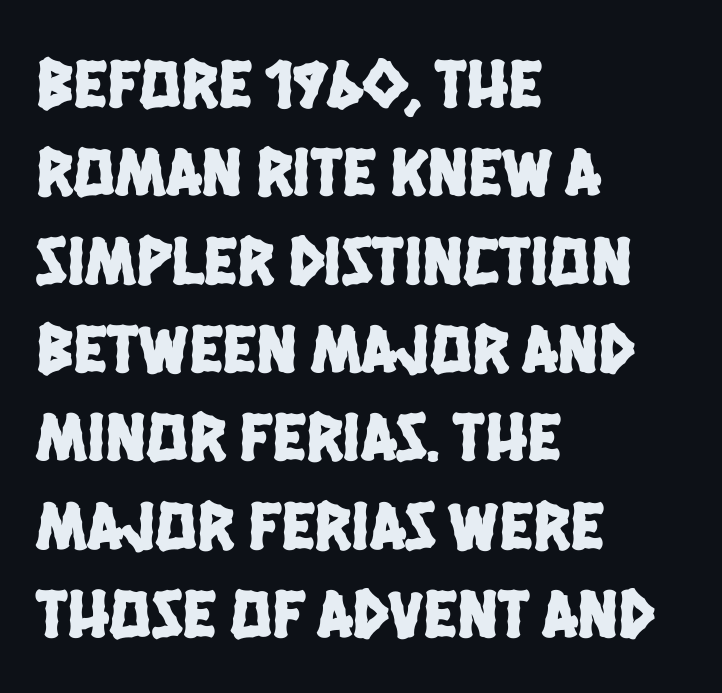
Q: Is the typeface a serif or a sans-serif typeface? A: Sans-serif.
Q: Is the text underlined? A: No.
Q: How is the paragraph aligned? A: Left-aligned.
Q: Is the spacing between letters normal or unusually wide? A: Normal.
Q: Is the spacing between lines tight, normal or loose? A: Normal.
Q: Width (condensed, normal, or wide)? A: Condensed.
Q: Stroke contrast? A: Low.
Q: x-height? A: Large.
Q: Monospaced? A: No.
